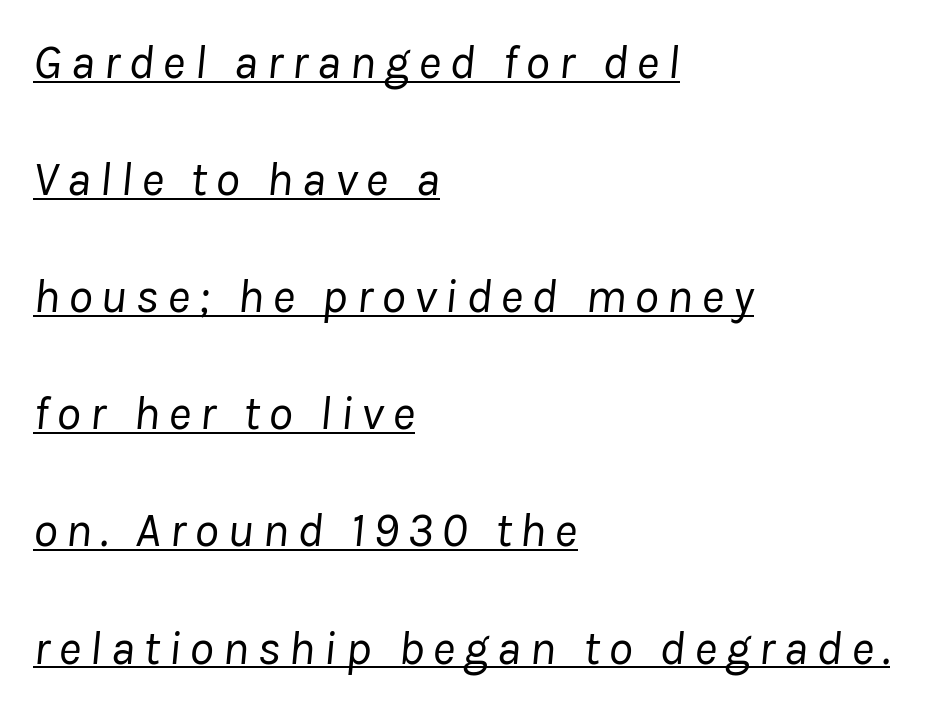
{"italic": "yes", "lean": "right", "slant_degrees": 8, "bold": "no", "weight": "regular", "width": "normal", "stroke_contrast": "low", "x_height": "medium", "monospaced": "no", "underline": "yes", "align": "left", "line_spacing": "loose", "line_spacing_ratio": 2.39, "glyph_px": 49}
